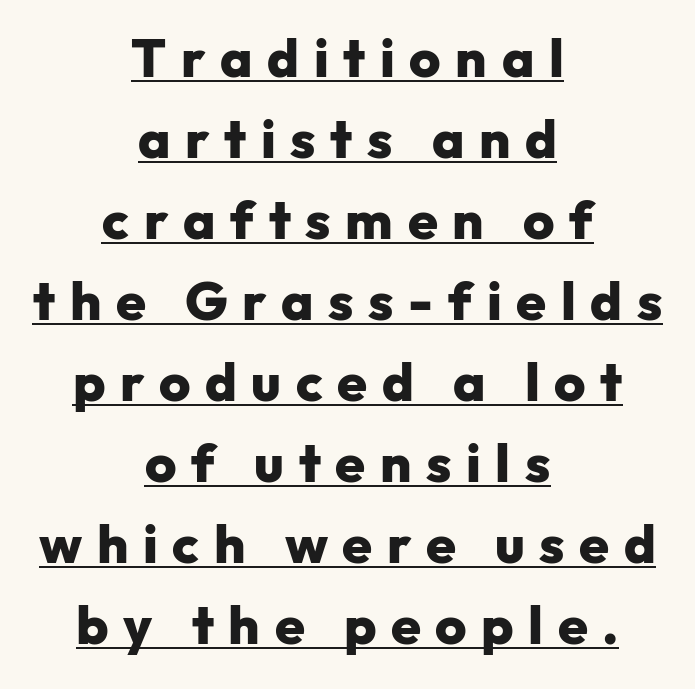
Q: Is the text bold? A: Yes.
Q: Is the text italic (slanted)? A: No, it is upright.
Q: Is the typeface a serif or a sans-serif typeface? A: Sans-serif.
Q: Is the text underlined? A: Yes.
Q: How is the paragraph aligned? A: Centered.
Q: Is the spacing between letters normal or unusually wide? A: Unusually wide.
Q: Is the spacing between lines tight, normal or loose? A: Normal.
Q: Width (condensed, normal, or wide)? A: Normal.
Q: Stroke contrast? A: Low.
Q: x-height? A: Medium.
Q: Monospaced? A: No.
